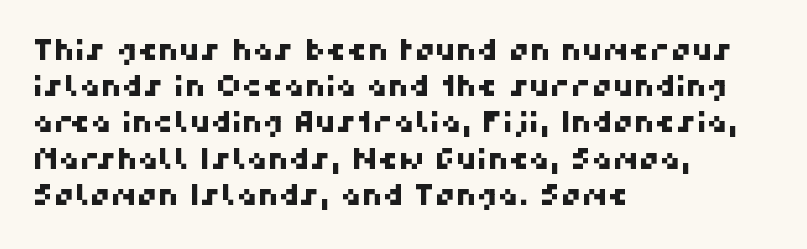
The image shows 29 px sans-serif type; set left-aligned, normal line spacing (1.25x), normal letter spacing, not underlined; high stroke contrast and a medium x-height.
